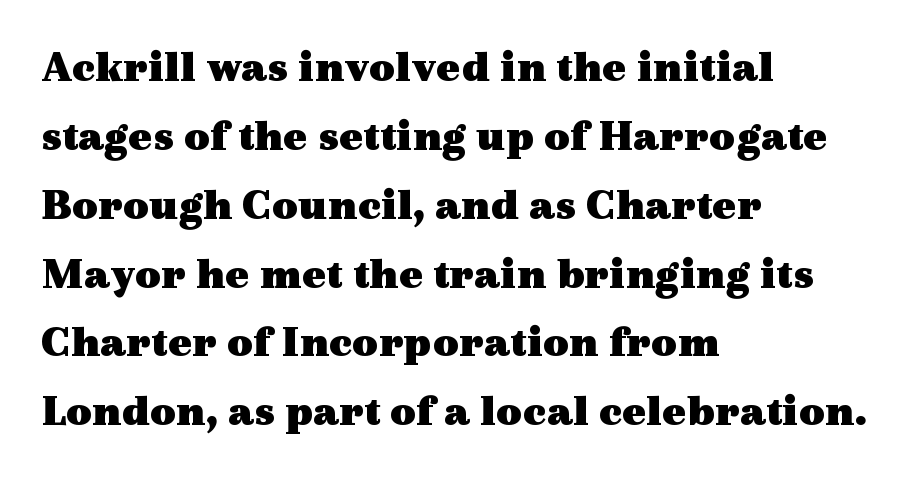
You could call the tracking neutral — neither tight nor loose. Anything drawn beneath the words? Only blank space. Reading down the block, your eye returns to a fixed left position each line. Each glyph is drawn with heavy, bold strokes.
